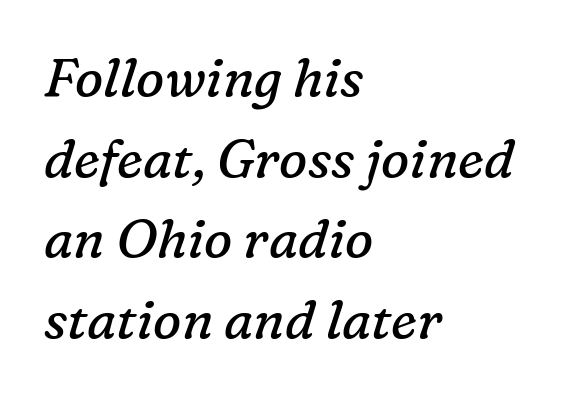
Nobody touched the tracking dial on this one. The typography opts for an oblique posture over an upright one. The face used here is proportionally spaced, like ordinary book or web type. Regular leading. The strokes carry an ordinary text weight at most.
